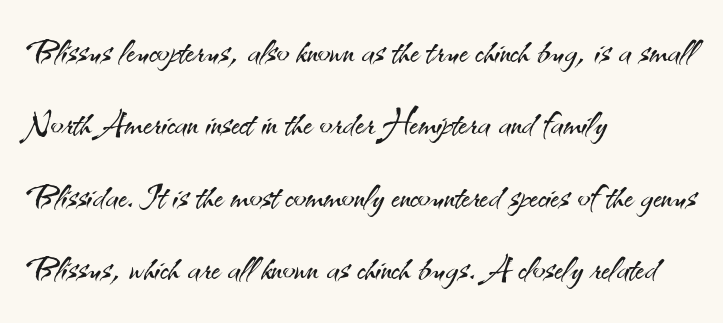
{"serif": "no", "bold": "no", "weight": "light", "width": "normal", "stroke_contrast": "medium", "x_height": "small", "monospaced": "no", "underline": "no", "align": "left", "line_spacing": "normal", "line_spacing_ratio": 1.54, "letter_spacing": "normal", "letter_spacing_em": 0.0, "glyph_px": 47}
